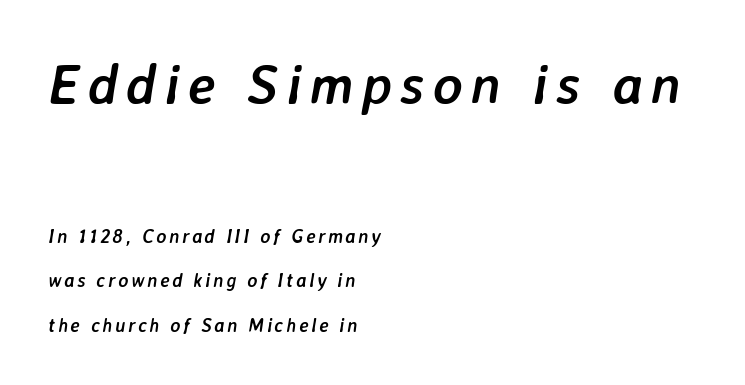
The image shows 56 px semibold type, italic (leaning right); set left-aligned, loose line spacing (2.34x), not underlined; the first (top) block is 2.95x larger; low stroke contrast and a medium x-height.
